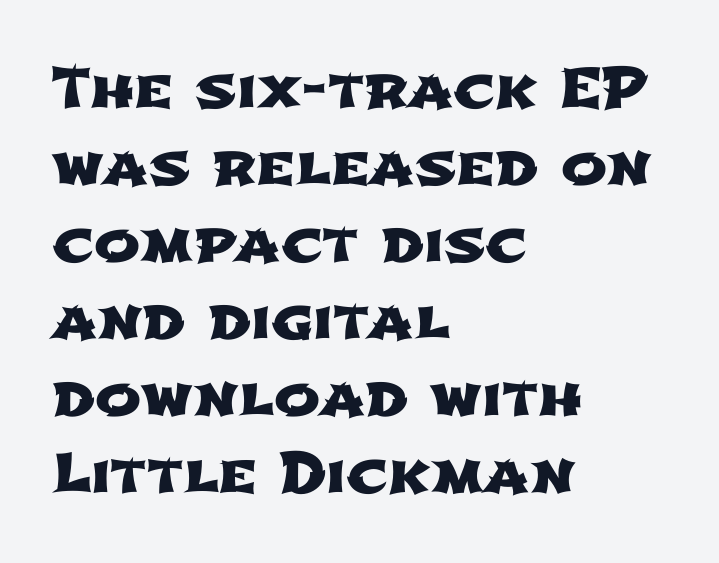
Q: Is the typeface a serif or a sans-serif typeface? A: Sans-serif.
Q: Is the text underlined? A: No.
Q: How is the paragraph aligned? A: Left-aligned.
Q: Is the spacing between letters normal or unusually wide? A: Normal.
Q: Is the spacing between lines tight, normal or loose? A: Normal.
Q: Width (condensed, normal, or wide)? A: Wide.
Q: Stroke contrast? A: Low.
Q: x-height? A: Medium.
Q: Monospaced? A: No.
